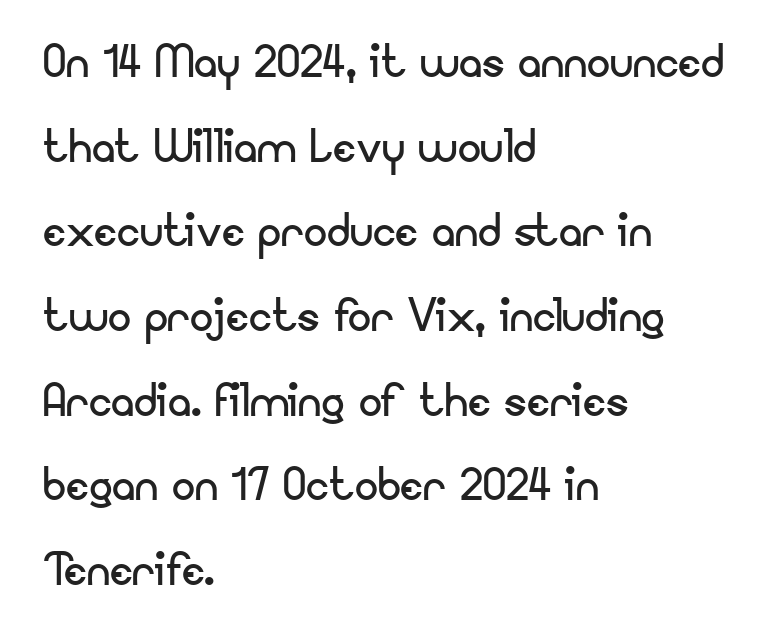
No extra ink here — the face is not bold. Italic? Not at all — the glyphs are vertical. Teacher's note: observe the even left margin — that is flush-left alignment. This rendering leaves character spacing at its baseline value.
